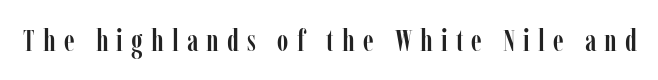
Q: Is the text italic (slanted)? A: No, it is upright.
Q: Is the typeface a serif or a sans-serif typeface? A: Serif.
Q: Is the text underlined? A: No.
Q: Is the spacing between letters normal or unusually wide? A: Unusually wide.
Q: Width (condensed, normal, or wide)? A: Condensed.
Q: Stroke contrast? A: Low.
Q: x-height? A: Medium.
Q: Monospaced? A: No.
